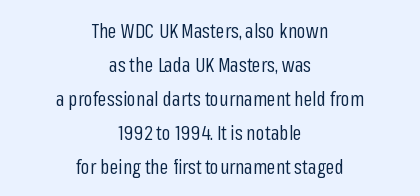
A clean baseline with only descenders dipping below it. Characters remain perfectly vertical along every line. Nothing unusual about the tracking: characters are spaced as the font intends. Caption: multi-line text, centered on the measure. Vertically, the passage feels balanced, rows spaced as you'd expect.
